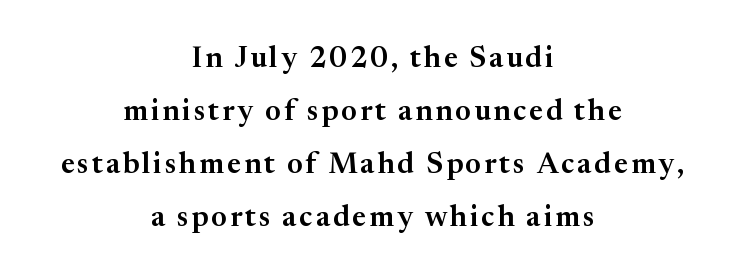
The image shows 29 px serif type, upright; set centered, line spacing 1.83x, not underlined; medium stroke contrast and a medium x-height.
